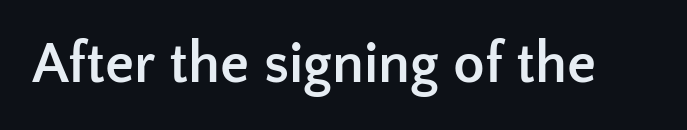
{"serif": "no", "italic": "no", "bold": "yes", "weight": "semibold", "width": "normal", "stroke_contrast": "low", "x_height": "medium", "monospaced": "no", "underline": "no", "letter_spacing": "normal", "letter_spacing_em": 0.0, "glyph_px": 58}
